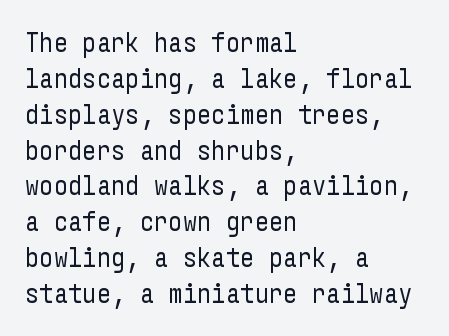
{"serif": "no", "italic": "no", "bold": "no", "weight": "regular", "width": "condensed", "stroke_contrast": "low", "x_height": "medium", "underline": "no", "align": "left", "line_spacing": "normal", "line_spacing_ratio": 1.28, "letter_spacing": "normal", "letter_spacing_em": 0.0, "glyph_px": 28}
